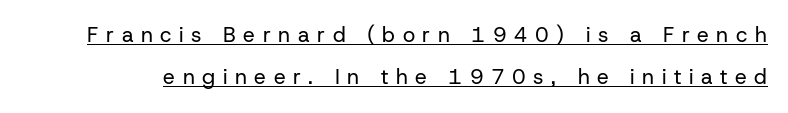
Q: Is the text bold? A: No.
Q: Is the text italic (slanted)? A: No, it is upright.
Q: Is the text underlined? A: Yes.
Q: Is the spacing between letters normal or unusually wide? A: Unusually wide.
Q: Is the spacing between lines tight, normal or loose? A: Loose.
